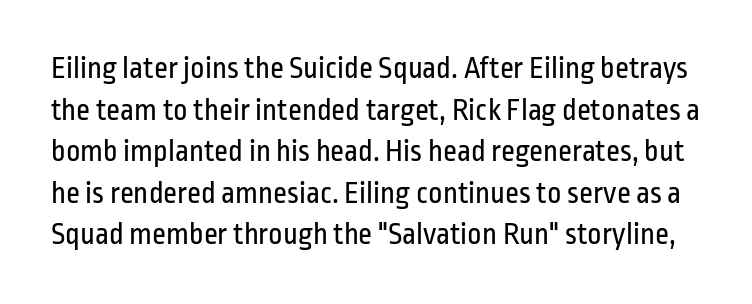
{"serif": "no", "italic": "no", "bold": "no", "weight": "regular", "width": "condensed", "stroke_contrast": "low", "x_height": "medium", "monospaced": "no", "underline": "no", "line_spacing": "normal", "line_spacing_ratio": 1.34, "letter_spacing": "normal", "letter_spacing_em": 0.0, "glyph_px": 31}
